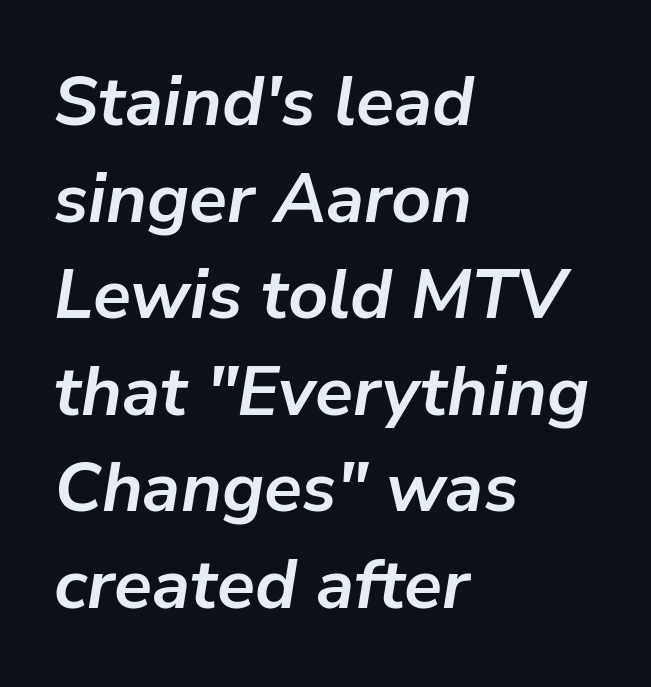
The image shows 70 px semibold type, italic (leaning right); set left-aligned, normal line spacing (1.38x), normal letter spacing, not underlined; low stroke contrast and a medium x-height.
